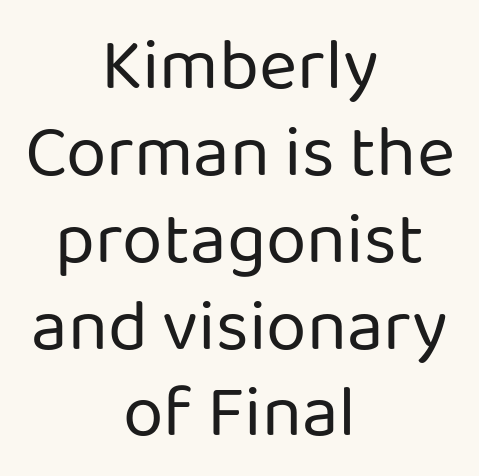
Every row of glyphs is offset so its center matches the block's center. Underlining? Definitely not there. A roman cut, with each character standing at attention. Tracking here is standard; glyphs follow each other at the usual distance.
